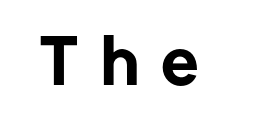
The image shows 60 px sans-serif type, upright; set unusually wide letter spacing (+0.37 em), not underlined; low stroke contrast and a medium x-height.
